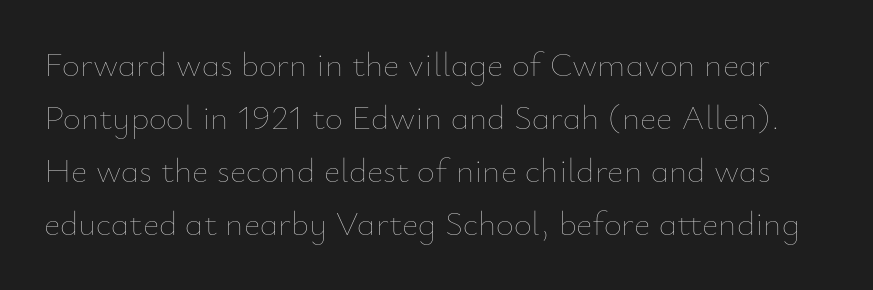
Q: Is the text bold? A: No.
Q: Is the text italic (slanted)? A: No, it is upright.
Q: Is the text underlined? A: No.
Q: Is the spacing between letters normal or unusually wide? A: Normal.
Q: Is the spacing between lines tight, normal or loose? A: Normal.
Q: Width (condensed, normal, or wide)? A: Normal.
Q: Stroke contrast? A: Low.
Q: x-height? A: Small.
Q: Monospaced? A: No.
